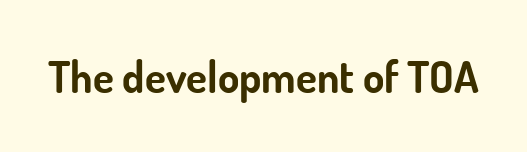
{"serif": "no", "italic": "no", "bold": "yes", "weight": "bold", "width": "normal", "stroke_contrast": "low", "x_height": "small", "monospaced": "no", "underline": "no", "letter_spacing": "normal", "letter_spacing_em": 0.0, "glyph_px": 43}
